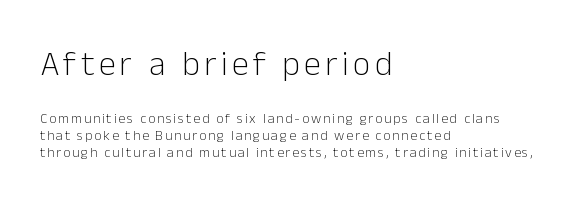
This sample has the flowing, uneven cadence of proportional lettering. Nothing sits at the stroke ends, so this counts as sans-serif. The ragged edge is on the right, which tells us the setting is flush left. Type size steps down from the first block to the second. The characters are drawn with everyday or finer stroke widths. Type without underlining.
